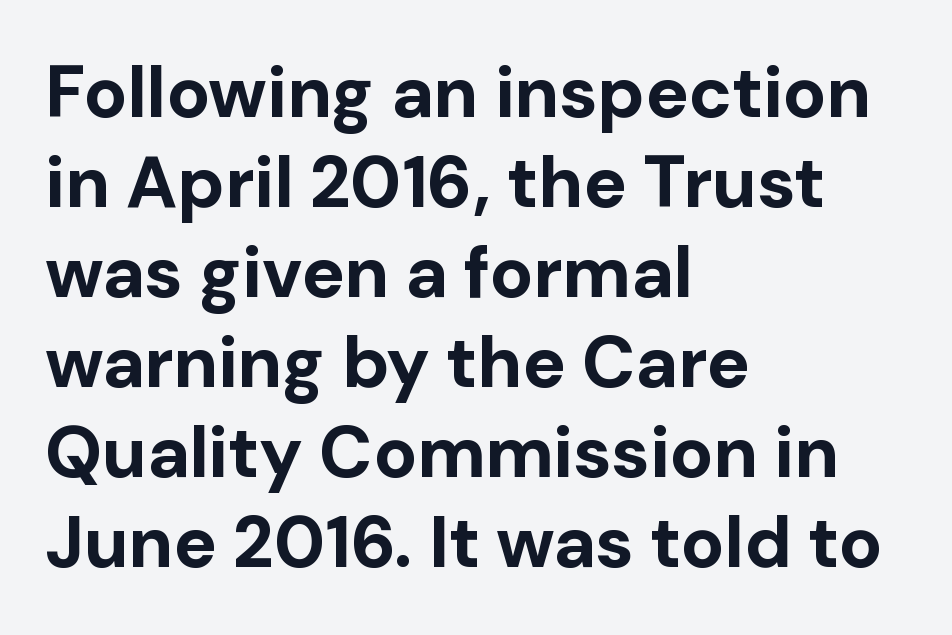
Q: Is the text bold? A: Yes.
Q: Is the text italic (slanted)? A: No, it is upright.
Q: Is the typeface a serif or a sans-serif typeface? A: Sans-serif.
Q: Is the text underlined? A: No.
Q: How is the paragraph aligned? A: Left-aligned.
Q: Is the spacing between letters normal or unusually wide? A: Normal.
Q: Is the spacing between lines tight, normal or loose? A: Normal.
Q: Width (condensed, normal, or wide)? A: Normal.
Q: Stroke contrast? A: Low.
Q: x-height? A: Medium.
Q: Monospaced? A: No.
